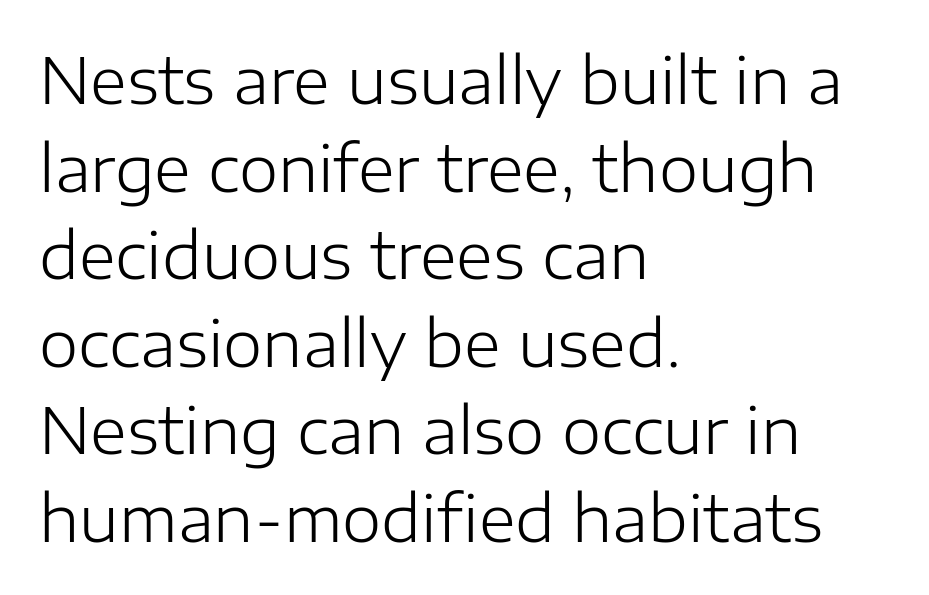
The image shows 63 px light sans-serif type, upright; set left-aligned, normal line spacing (1.39x), normal letter spacing, not underlined; low stroke contrast and a medium x-height.
